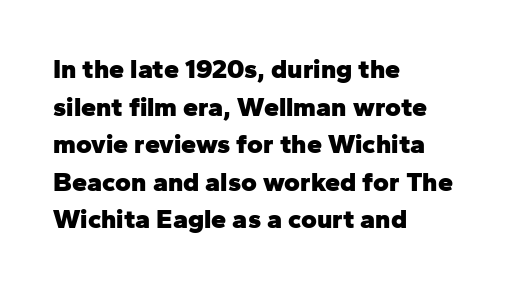
{"italic": "no", "bold": "yes", "underline": "no", "align": "left", "line_spacing": "normal", "line_spacing_ratio": 1.39, "letter_spacing": "normal", "letter_spacing_em": 0.0, "glyph_px": 27}
